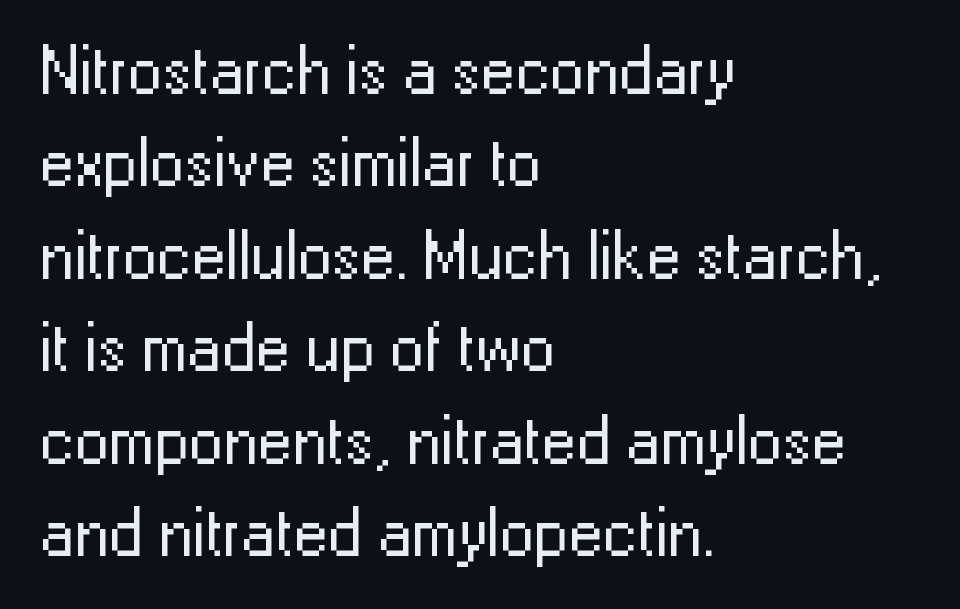
Q: Is the text bold? A: No.
Q: Is the text italic (slanted)? A: No, it is upright.
Q: Is the typeface a serif or a sans-serif typeface? A: Sans-serif.
Q: Is the text underlined? A: No.
Q: How is the paragraph aligned? A: Left-aligned.
Q: Is the spacing between letters normal or unusually wide? A: Normal.
Q: Is the spacing between lines tight, normal or loose? A: Normal.
Q: Width (condensed, normal, or wide)? A: Normal.
Q: Stroke contrast? A: Low.
Q: x-height? A: Medium.
Q: Monospaced? A: No.
